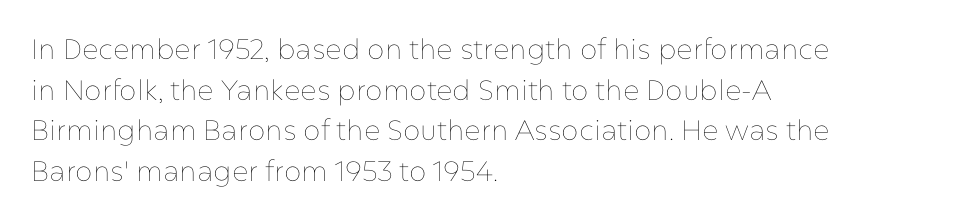
The image shows 28 px thin type, upright; set left-aligned, normal line spacing (1.45x), normal letter spacing, not underlined; low stroke contrast and a medium x-height.
